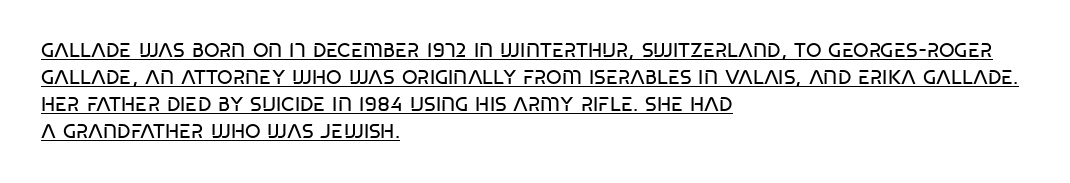
The image shows 20 px text type, upright; set left-aligned, normal line spacing (1.35x), normal letter spacing, underlined.
